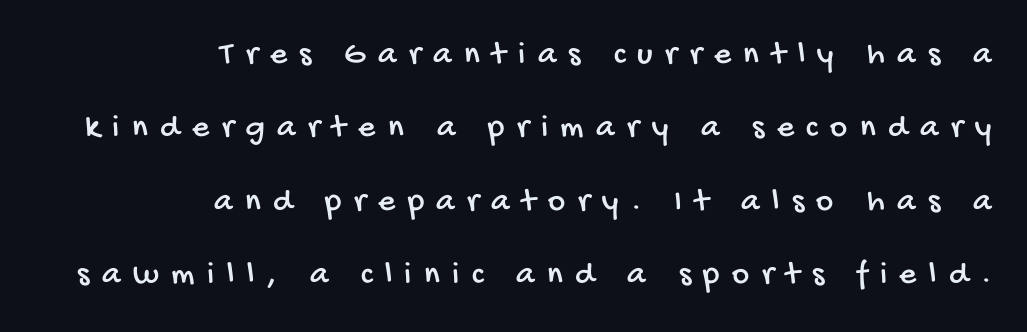
Q: Is the typeface a serif or a sans-serif typeface? A: Sans-serif.
Q: Is the text underlined? A: No.
Q: How is the paragraph aligned? A: Right-aligned.
Q: Is the spacing between letters normal or unusually wide? A: Unusually wide.
Q: Is the spacing between lines tight, normal or loose? A: Loose.
Q: Width (condensed, normal, or wide)? A: Condensed.
Q: Stroke contrast? A: Low.
Q: x-height? A: Large.
Q: Monospaced? A: No.
